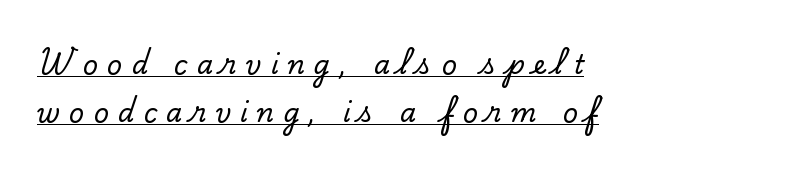
The image shows 26 px text type; set left-aligned, line spacing 1.83x, unusually wide letter spacing (+0.35 em), underlined.
